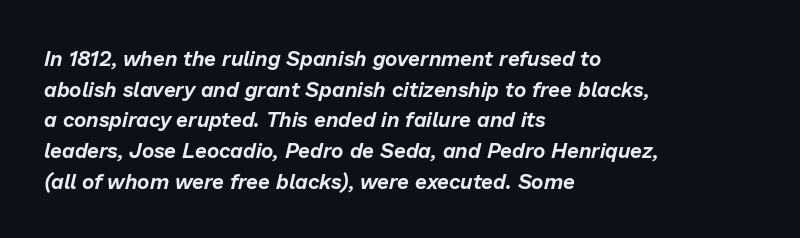
The image shows 21 px text type, italic (leaning right); set left-aligned, normal line spacing (1.46x), normal letter spacing, not underlined.
